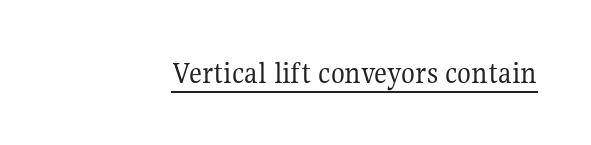
The typesetting does not lean heavy: it is not bold. The letters advance in unequal steps, a hallmark of proportional type. Every character sits straight up, as roman type does. This is underlined copy, the kind a proofreader might mark for attention.
